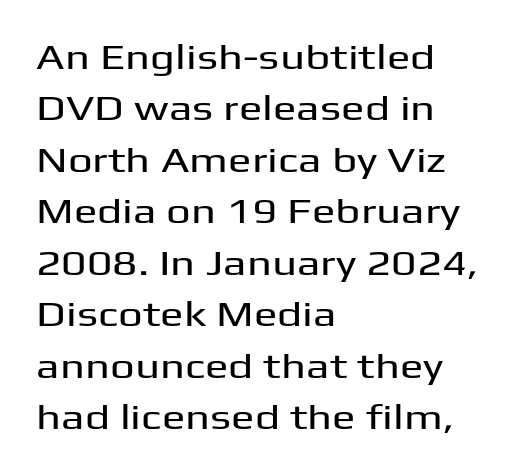
Q: Is the text italic (slanted)? A: No, it is upright.
Q: Is the typeface a serif or a sans-serif typeface? A: Sans-serif.
Q: Is the text underlined? A: No.
Q: How is the paragraph aligned? A: Left-aligned.
Q: Is the spacing between letters normal or unusually wide? A: Normal.
Q: Is the spacing between lines tight, normal or loose? A: Normal.
Q: Width (condensed, normal, or wide)? A: Wide.
Q: Stroke contrast? A: Medium.
Q: x-height? A: Medium.
Q: Monospaced? A: No.
